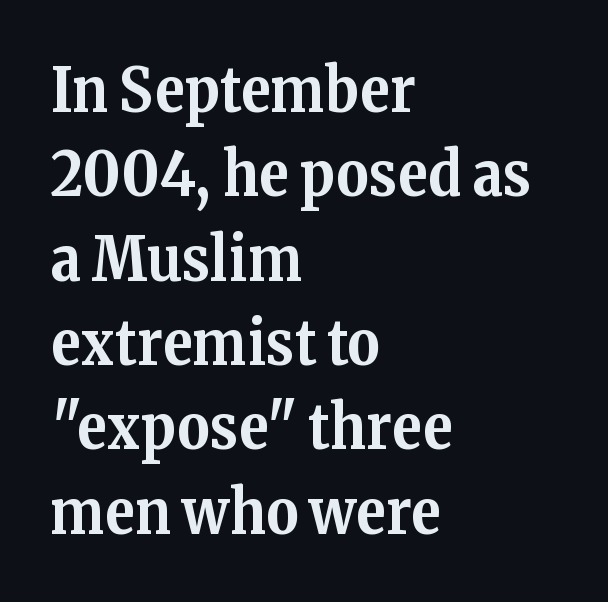
Each glyph is drawn with heavy, bold strokes. Vertical strokes here are truly vertical. The text was rendered using a seriffed face with decorative stroke endings. Check under the words: just untouched page.
